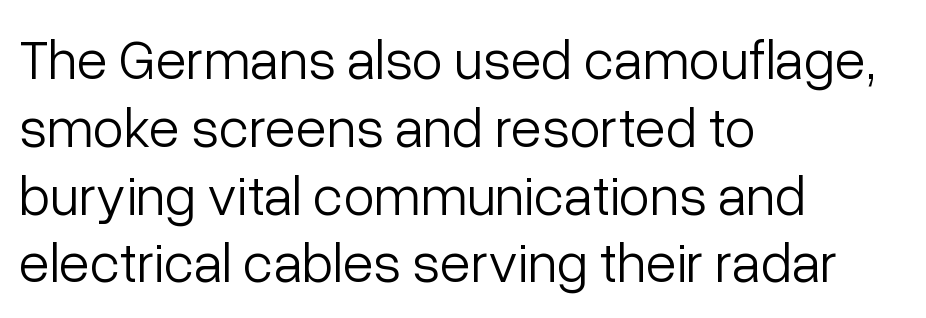
This sample is left-justified, so line endings fall wherever the words run out. Nobody drew a line under any word here. Posture: vertical. Heft: none added — not bold.
